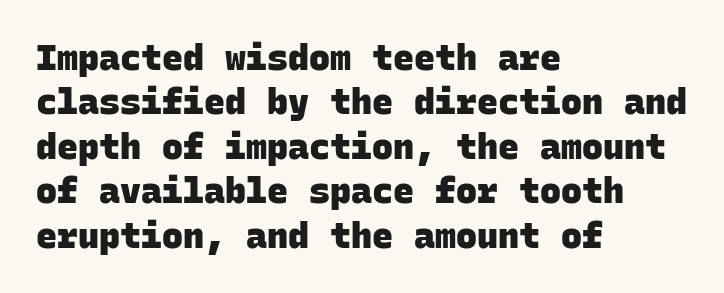
Q: Is the text bold? A: Yes.
Q: Is the typeface a serif or a sans-serif typeface? A: Sans-serif.
Q: Is the text underlined? A: No.
Q: How is the paragraph aligned? A: Left-aligned.
Q: Is the spacing between letters normal or unusually wide? A: Normal.
Q: Is the spacing between lines tight, normal or loose? A: Normal.
Q: Width (condensed, normal, or wide)? A: Normal.
Q: Stroke contrast? A: Low.
Q: x-height? A: Large.
Q: Monospaced? A: Yes.
